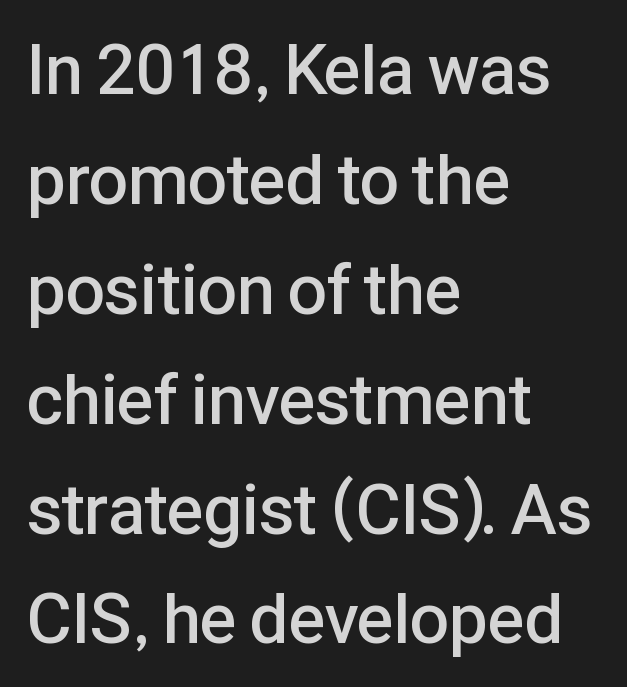
In terms of letterspacing, this is plain default setting. Clear beneath every line of the passage. Reading down the block, your eye returns to a fixed left position each line. The leading is moderate, giving the passage an even texture. The letters advance in unequal steps, a hallmark of proportional type. The font is running at a semibold setting, under full bold.
